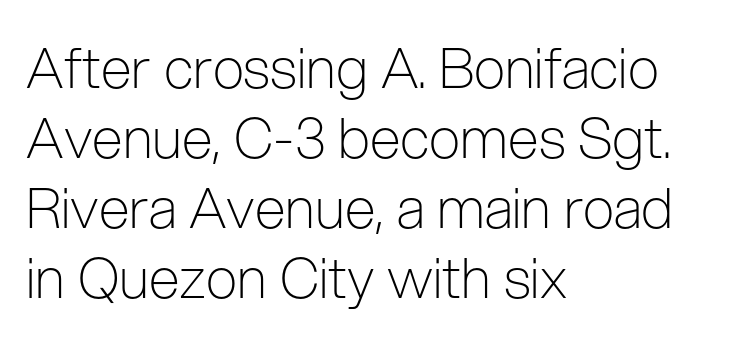
{"serif": "no", "italic": "no", "bold": "no", "weight": "light", "width": "condensed", "stroke_contrast": "low", "x_height": "medium", "monospaced": "no", "underline": "no", "align": "left", "line_spacing": "normal", "line_spacing_ratio": 1.25, "letter_spacing": "normal", "letter_spacing_em": 0.0, "glyph_px": 56}
